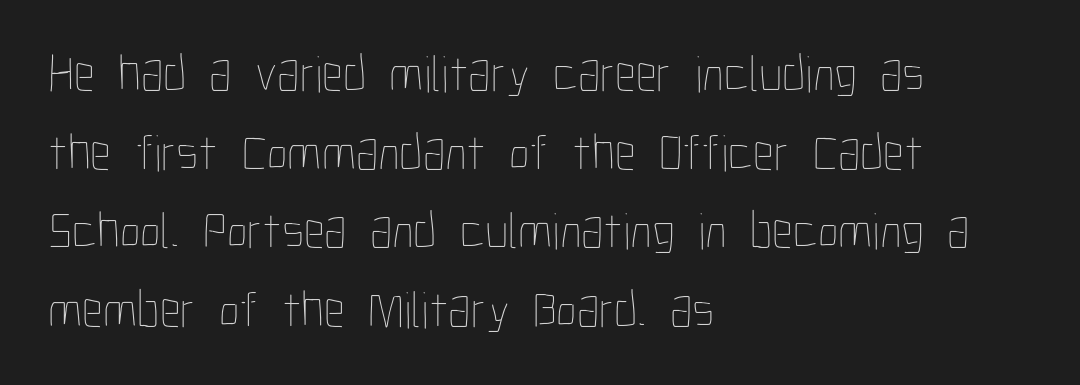
No extra ink here — the face is not bold. The passage shown is typed in a proportional face where columns would drift. Notice how descenders clear the ascenders below comfortably — that's standard leading. Students, note that the glyphs here touch the page at normal intervals. Horizontally, the lines are justified to the leading edge only.
